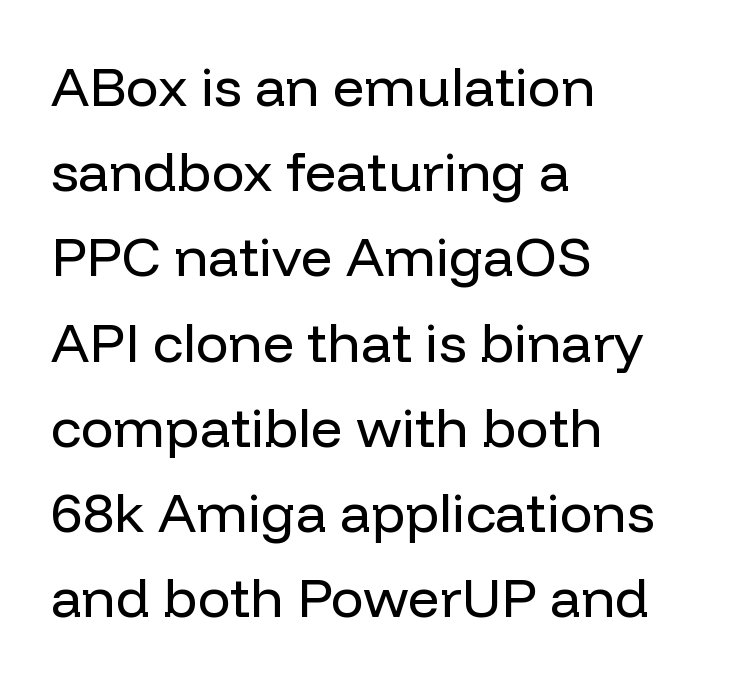
{"serif": "no", "italic": "no", "bold": "no", "weight": "regular", "width": "normal", "stroke_contrast": "low", "x_height": "medium", "monospaced": "no", "underline": "no", "align": "left", "line_spacing": "normal", "line_spacing_ratio": 1.55, "letter_spacing": "normal", "letter_spacing_em": 0.0, "glyph_px": 55}
